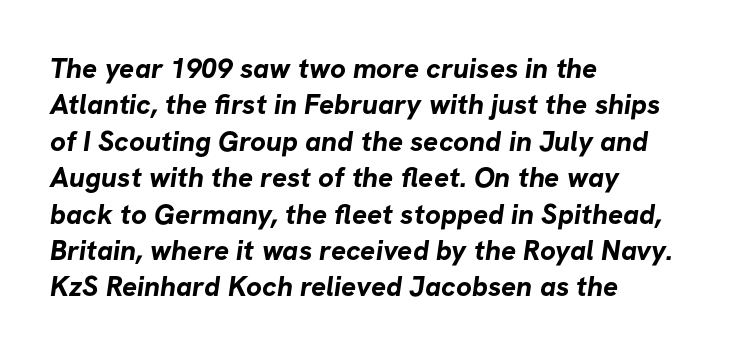
Q: Is the text bold? A: Yes.
Q: Is the typeface a serif or a sans-serif typeface? A: Sans-serif.
Q: Is the text underlined? A: No.
Q: How is the paragraph aligned? A: Left-aligned.
Q: Is the spacing between letters normal or unusually wide? A: Normal.
Q: Is the spacing between lines tight, normal or loose? A: Normal.
Q: Width (condensed, normal, or wide)? A: Normal.
Q: Stroke contrast? A: Low.
Q: x-height? A: Medium.
Q: Monospaced? A: No.
